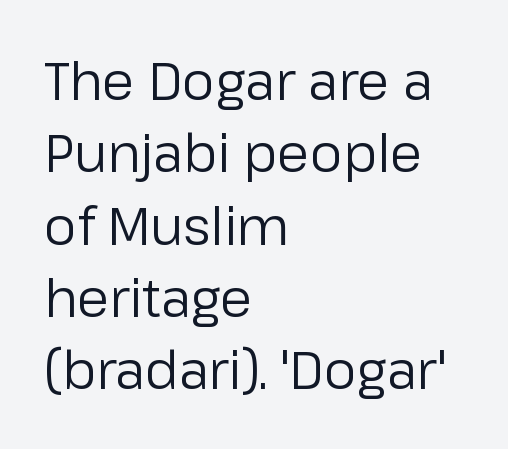
The image shows 52 px regular-weight sans-serif type, upright; set left-aligned, normal line spacing (1.39x), normal letter spacing, not underlined; low stroke contrast and a medium x-height.
